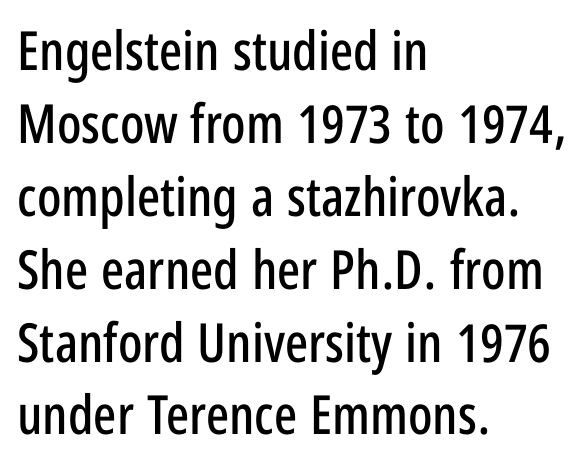
These lines are rendered in a variable-pitch font. There is no visible air inserted between adjacent glyphs. No feet cap the strokes, marking this as sans-serif type. Alignment: flush left. Check the space under the baseline: it is left empty. Whoever set this chose a conventional vertical rhythm.
